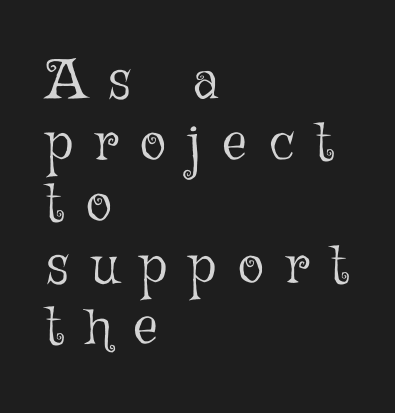
{"italic": "no", "bold": "no", "weight": "light", "width": "normal", "stroke_contrast": "low", "x_height": "medium", "monospaced": "no", "underline": "no", "align": "left", "line_spacing": "tight", "line_spacing_ratio": 1.14, "letter_spacing": "wide", "letter_spacing_em": 0.41, "glyph_px": 54}
